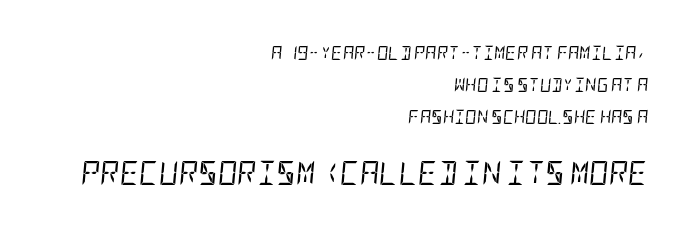
Q: Is the text bold? A: No.
Q: Is the text italic (slanted)? A: Yes, it leans right by about 5 degrees.
Q: Is the text underlined? A: No.
Q: How is the paragraph aligned? A: Right-aligned.
Q: Is the spacing between letters normal or unusually wide? A: Normal.
Q: Is the spacing between lines tight, normal or loose? A: Loose.
Q: Which block of text is set in a larger size, the first (top) or the second (bottom)? A: The second (bottom) one.
